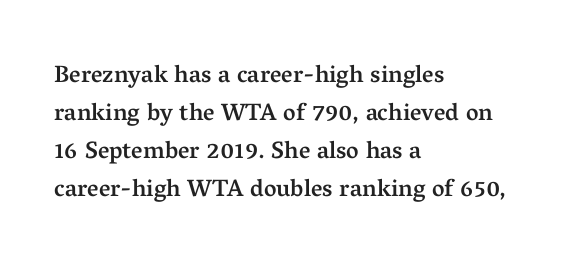
{"italic": "no", "bold": "semi", "underline": "no", "align": "left", "line_spacing": "normal", "line_spacing_ratio": 1.59, "letter_spacing": "normal", "letter_spacing_em": 0.0, "glyph_px": 24}
